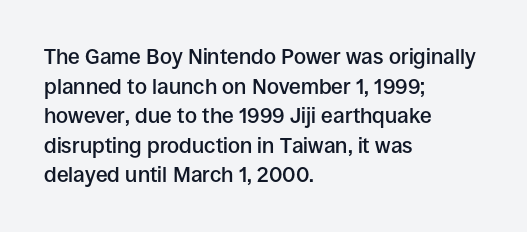
Q: Is the text bold? A: Semi-bold.
Q: Is the text italic (slanted)? A: No, it is upright.
Q: Is the text underlined? A: No.
Q: How is the paragraph aligned? A: Left-aligned.
Q: Is the spacing between letters normal or unusually wide? A: Normal.
Q: Is the spacing between lines tight, normal or loose? A: Normal.
